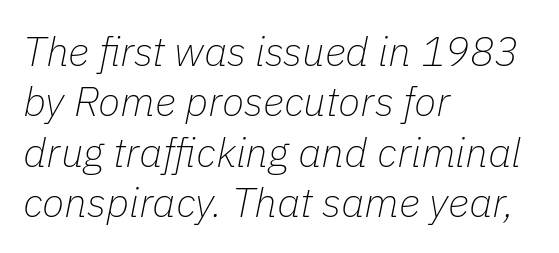
Q: Is the text bold? A: No.
Q: Is the text italic (slanted)? A: Yes, it leans right by about 11 degrees.
Q: Is the text underlined? A: No.
Q: How is the paragraph aligned? A: Left-aligned.
Q: Is the spacing between letters normal or unusually wide? A: Normal.
Q: Width (condensed, normal, or wide)? A: Normal.
Q: Stroke contrast? A: Low.
Q: x-height? A: Medium.
Q: Monospaced? A: No.
